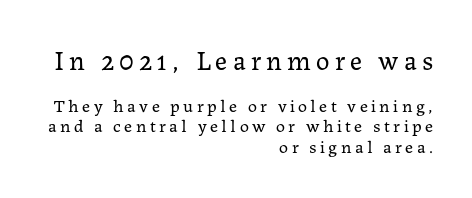
The earlier block is typeset at a bigger size than the later block. Regarding leading, the lines here are crowded together. If you drew a line through each stem, it would be perfectly vertical. Line ends are locked; line starts wander. No word sits above an underline. The strokes are not fattened; the text isn't bold.
